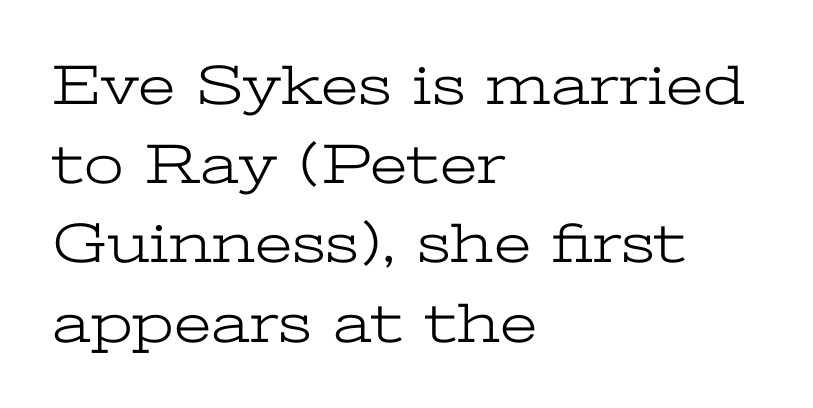
{"serif": "yes", "italic": "no", "bold": "no", "weight": "light", "width": "wide", "stroke_contrast": "low", "x_height": "medium", "monospaced": "no", "underline": "no", "align": "left", "line_spacing": "normal", "line_spacing_ratio": 1.39, "letter_spacing": "normal", "letter_spacing_em": 0.0, "glyph_px": 57}
